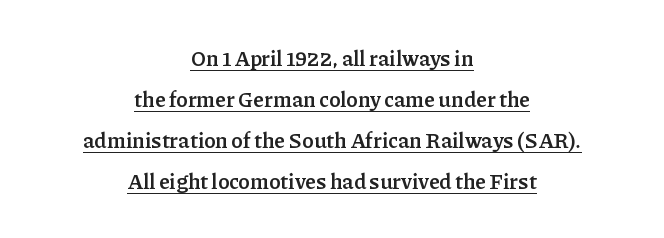
{"italic": "no", "bold": "yes", "underline": "yes", "align": "center", "line_spacing": "loose", "line_spacing_ratio": 1.95, "letter_spacing": "normal", "letter_spacing_em": 0.0, "glyph_px": 21}
